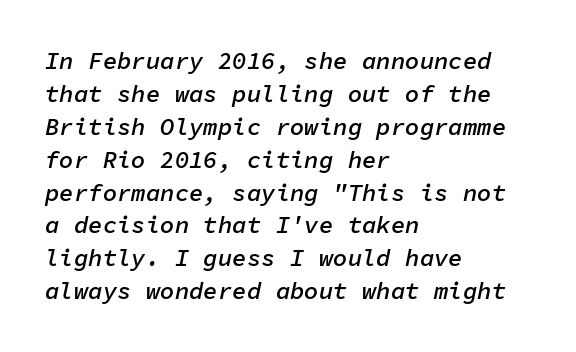
Nobody drew a line under any word here. A typesetter would call this zero additional tracking. The face used here is a semibold: visibly heavier than regular, lighter than bold. Regarding leading, the lines here are spaced in the standard way.
